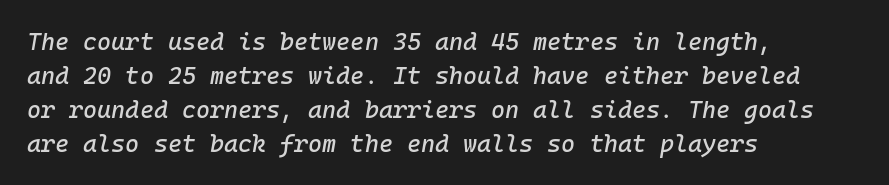
Q: Is the text italic (slanted)? A: Yes, it leans right by about 10 degrees.
Q: Is the text underlined? A: No.
Q: How is the paragraph aligned? A: Left-aligned.
Q: Is the spacing between letters normal or unusually wide? A: Normal.
Q: Is the spacing between lines tight, normal or loose? A: Normal.
